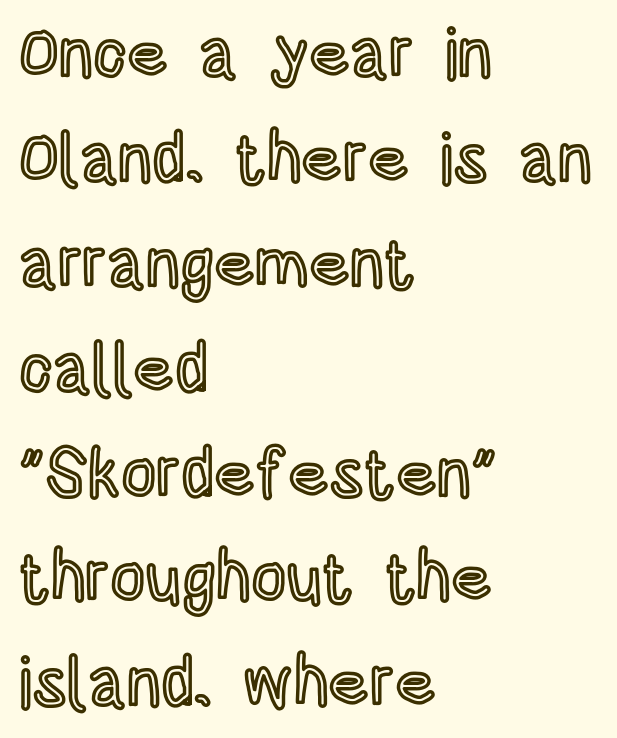
{"italic": "no", "width": "condensed", "x_height": "large", "monospaced": "no", "underline": "no", "align": "left", "line_spacing": "normal", "line_spacing_ratio": 1.52, "letter_spacing": "normal", "letter_spacing_em": 0.0, "glyph_px": 69}
